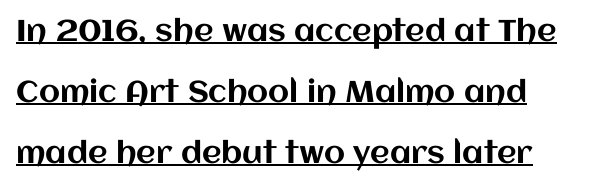
{"italic": "no", "width": "normal", "stroke_contrast": "medium", "x_height": "large", "monospaced": "no", "underline": "yes", "align": "left", "line_spacing": "loose", "line_spacing_ratio": 2.03, "letter_spacing": "normal", "letter_spacing_em": 0.0, "glyph_px": 30}
